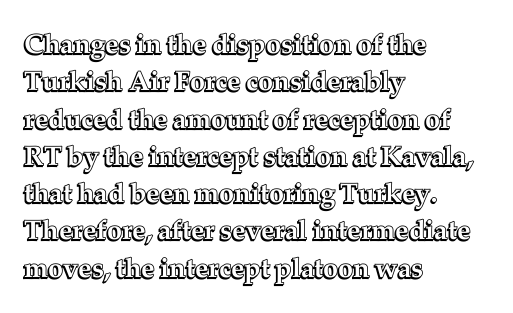
{"italic": "no", "underline": "no", "align": "left", "line_spacing": "normal", "line_spacing_ratio": 1.38, "letter_spacing": "normal", "letter_spacing_em": 0.0, "glyph_px": 27}
